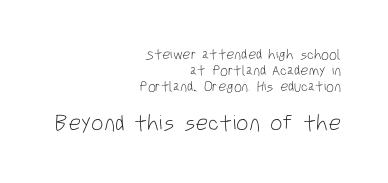
The gap between lines stays unmarked. This sample trades vertical openness for compactness between lines. The rendering anchors every line to the right-hand side. Weight class: somewhere from thin through regular.
